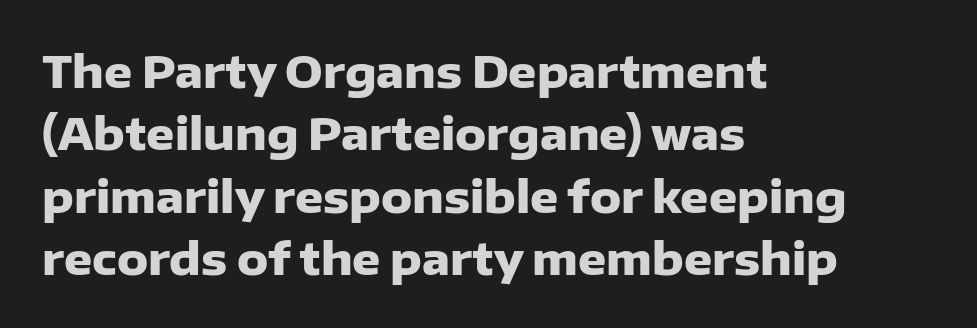
The image shows 44 px heavy sans-serif type, upright; set left-aligned, normal line spacing (1.42x), normal letter spacing, not underlined; low stroke contrast and a medium x-height.
